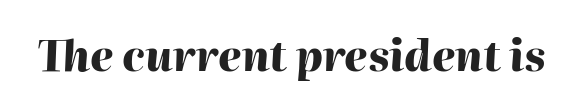
{"italic": "yes", "lean": "right", "slant_degrees": 2, "bold": "yes", "weight": "heavy", "width": "normal", "stroke_contrast": "high", "x_height": "medium", "monospaced": "no", "underline": "no", "letter_spacing": "normal", "letter_spacing_em": 0.0, "glyph_px": 42}
